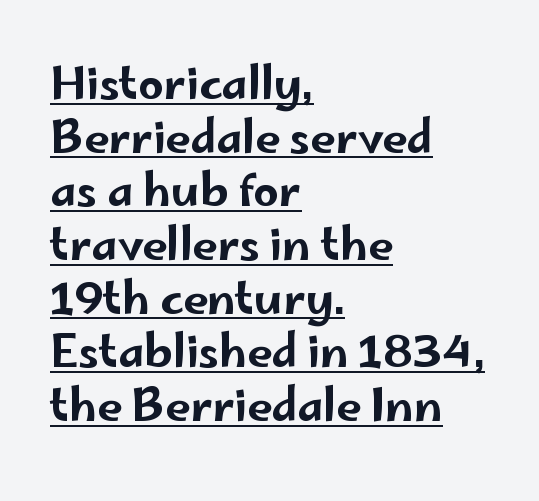
Q: Is the text italic (slanted)? A: No, it is upright.
Q: Is the typeface a serif or a sans-serif typeface? A: Sans-serif.
Q: Is the text underlined? A: Yes.
Q: How is the paragraph aligned? A: Left-aligned.
Q: Is the spacing between letters normal or unusually wide? A: Normal.
Q: Width (condensed, normal, or wide)? A: Wide.
Q: Stroke contrast? A: Low.
Q: x-height? A: Small.
Q: Monospaced? A: No.
